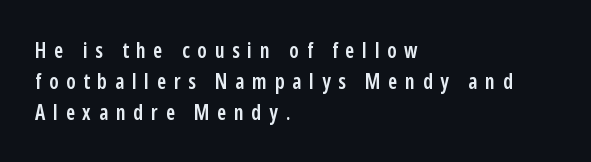
Style check: upright. Does the copy run flush right? No — it runs flush left. The line-height multiplier appears to be the usual default. These words are printed semibold, heavier than regular yet not bold. No word sits above an underline. Each word looks stretched out because of the extra space between its letters.
